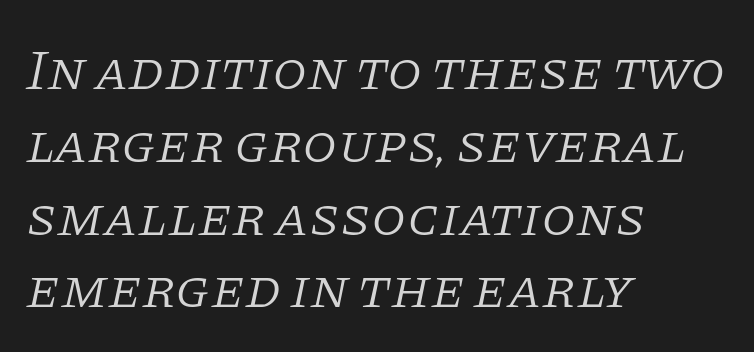
The image shows 56 px light serif type, italic (leaning right); set left-aligned, normal line spacing (1.3x), normal letter spacing, not underlined; low stroke contrast and a large x-height.
